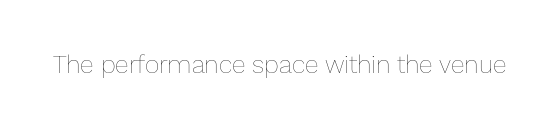
The image shows 25 px text type, upright; set normal letter spacing, not underlined.
